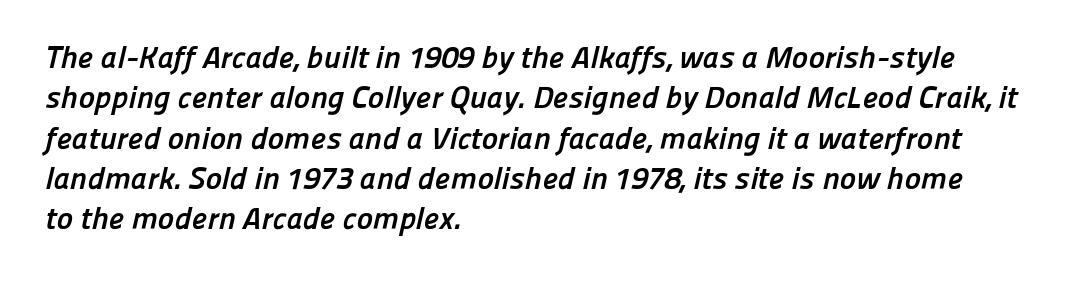
Q: Is the text bold? A: Yes.
Q: Is the typeface a serif or a sans-serif typeface? A: Sans-serif.
Q: Is the text underlined? A: No.
Q: How is the paragraph aligned? A: Left-aligned.
Q: Is the spacing between letters normal or unusually wide? A: Normal.
Q: Is the spacing between lines tight, normal or loose? A: Normal.
Q: Width (condensed, normal, or wide)? A: Normal.
Q: Stroke contrast? A: Low.
Q: x-height? A: Medium.
Q: Monospaced? A: No.
